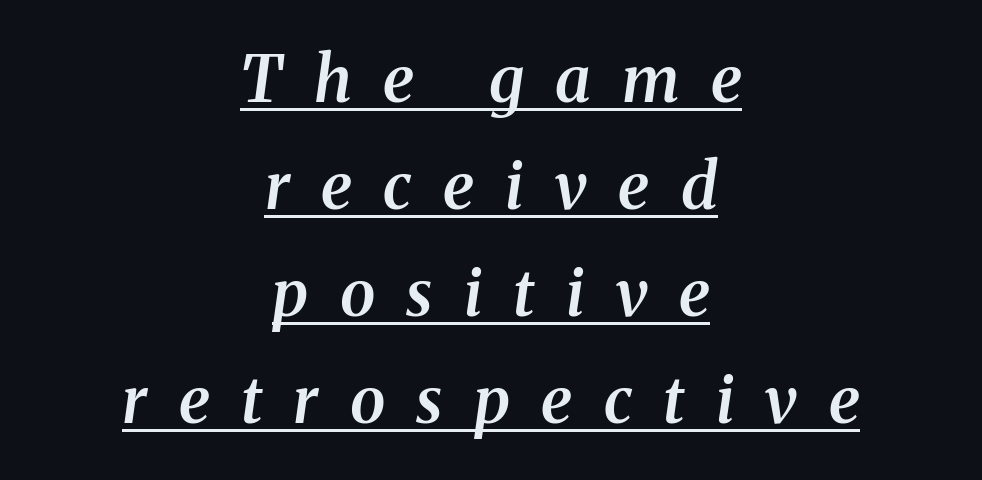
{"serif": "yes", "italic": "yes", "lean": "right", "slant_degrees": 8, "bold": "semi", "weight": "semibold", "width": "normal", "stroke_contrast": "medium", "x_height": "medium", "monospaced": "no", "underline": "yes", "align": "center", "line_spacing": "normal", "line_spacing_ratio": 1.67, "letter_spacing": "wide", "letter_spacing_em": 0.49, "glyph_px": 64}
